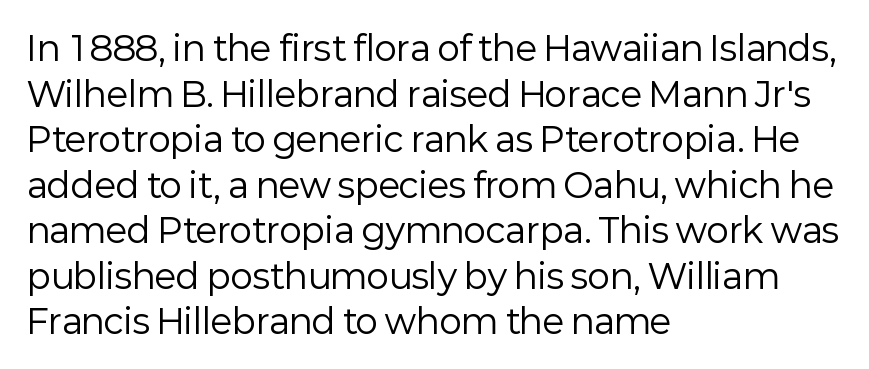
The line-height multiplier appears to be the usual default. The lines are quadded left. No chunkiness to these letters — they're not bold. I'd call this a sans setting — the letters go barefoot. Rule under the text: the space is simply empty. Letter spacing: default.
